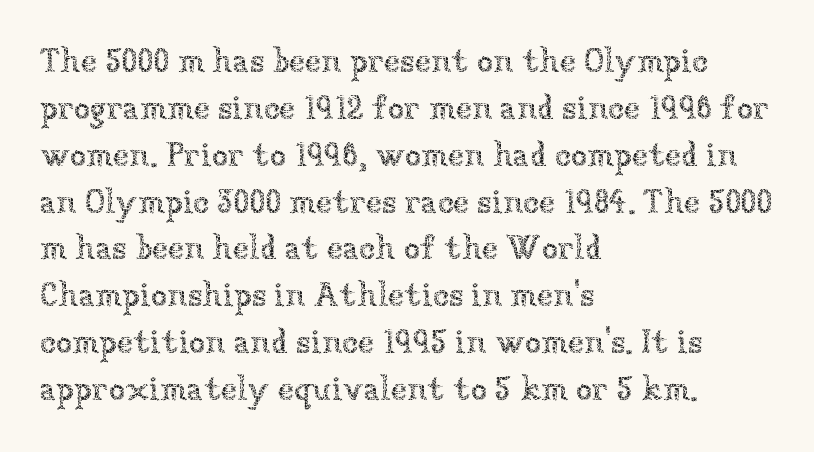
{"italic": "no", "bold": "no", "weight": "thin", "width": "normal", "stroke_contrast": "low", "x_height": "medium", "monospaced": "no", "underline": "no", "align": "left", "line_spacing": "normal", "line_spacing_ratio": 1.42, "letter_spacing": "normal", "letter_spacing_em": 0.0, "glyph_px": 33}
